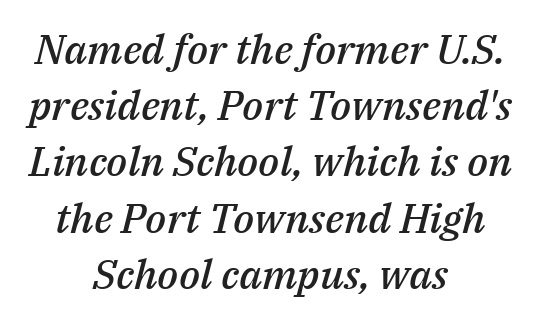
Q: Is the text bold? A: Semi-bold.
Q: Is the text italic (slanted)? A: Yes, it leans right by about 14 degrees.
Q: Is the text underlined? A: No.
Q: How is the paragraph aligned? A: Centered.
Q: Is the spacing between letters normal or unusually wide? A: Normal.
Q: Is the spacing between lines tight, normal or loose? A: Normal.
Q: Width (condensed, normal, or wide)? A: Normal.
Q: Stroke contrast? A: Medium.
Q: x-height? A: Medium.
Q: Monospaced? A: No.
